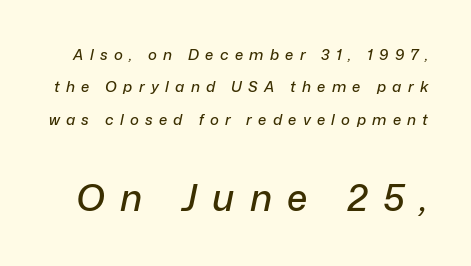
Q: Is the text italic (slanted)? A: Yes, it leans right by about 12 degrees.
Q: Is the text underlined? A: No.
Q: Is the spacing between letters normal or unusually wide? A: Unusually wide.
Q: Is the spacing between lines tight, normal or loose? A: Loose.
Q: Which block of text is set in a larger size, the first (top) or the second (bottom)? A: The second (bottom) one.
Q: Width (condensed, normal, or wide)? A: Normal.
Q: Stroke contrast? A: Low.
Q: x-height? A: Medium.
Q: Monospaced? A: No.
